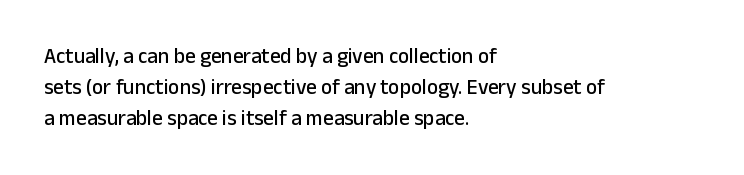
Q: Is the text italic (slanted)? A: No, it is upright.
Q: Is the text underlined? A: No.
Q: How is the paragraph aligned? A: Left-aligned.
Q: Is the spacing between letters normal or unusually wide? A: Normal.
Q: Is the spacing between lines tight, normal or loose? A: Normal.
